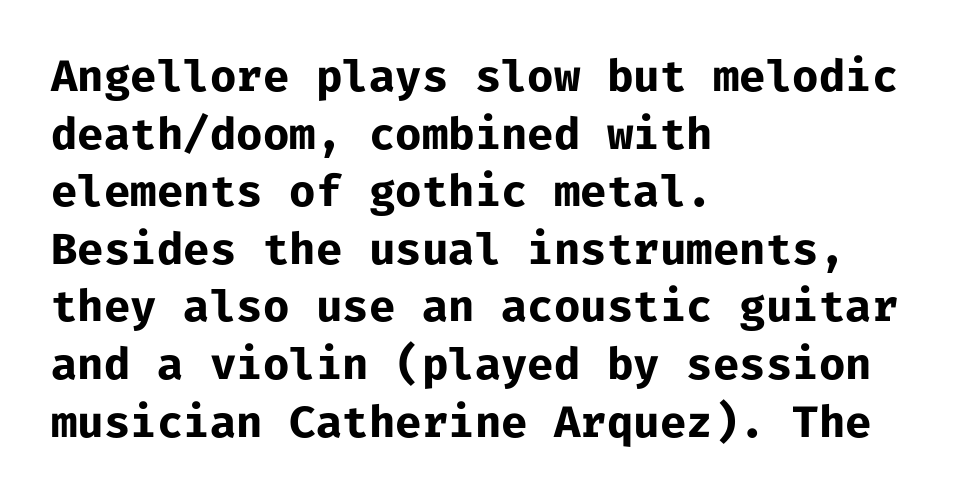
{"serif": "no", "italic": "no", "bold": "yes", "weight": "bold", "width": "normal", "stroke_contrast": "low", "x_height": "medium", "monospaced": "yes", "underline": "no", "align": "left", "line_spacing": "normal", "line_spacing_ratio": 1.34, "letter_spacing": "normal", "letter_spacing_em": 0.0, "glyph_px": 43}
